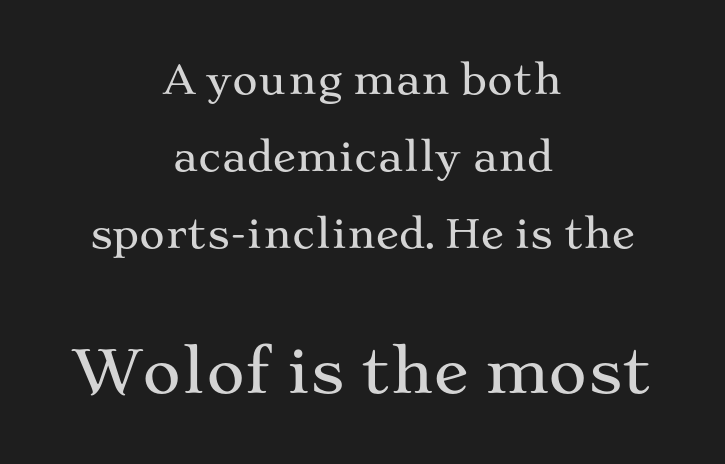
Q: Is the text italic (slanted)? A: No, it is upright.
Q: Is the typeface a serif or a sans-serif typeface? A: Serif.
Q: Is the text underlined? A: No.
Q: How is the paragraph aligned? A: Centered.
Q: Is the spacing between letters normal or unusually wide? A: Normal.
Q: Is the spacing between lines tight, normal or loose? A: Loose.
Q: Which block of text is set in a larger size, the first (top) or the second (bottom)? A: The second (bottom) one.
Q: Width (condensed, normal, or wide)? A: Wide.
Q: Stroke contrast? A: Medium.
Q: x-height? A: Medium.
Q: Monospaced? A: No.
